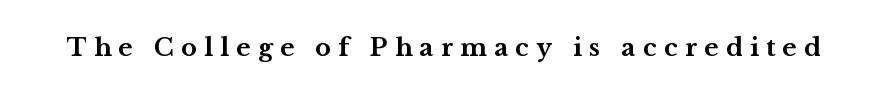
The image shows 24 px bold type, upright; set unusually wide letter spacing (+0.31 em), not underlined.
